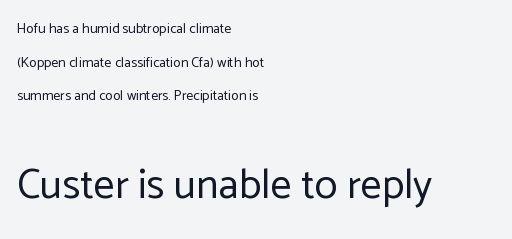
The image shows 42 px regular-weight sans-serif type, upright; set left-aligned, loose line spacing (2.4x), normal letter spacing, not underlined; the second (bottom) block is 3.0x larger; low stroke contrast and a medium x-height.
